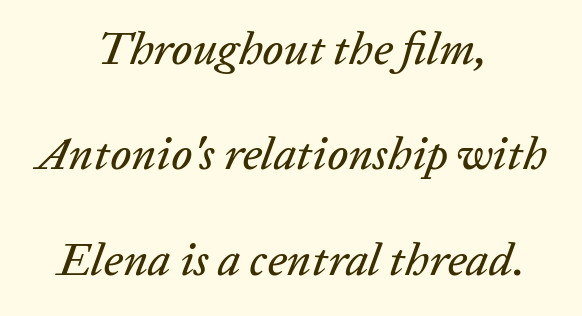
The image shows 46 px text type, italic (leaning right); set centered, loose line spacing (2.29x), normal letter spacing, not underlined; low stroke contrast and a medium x-height.
